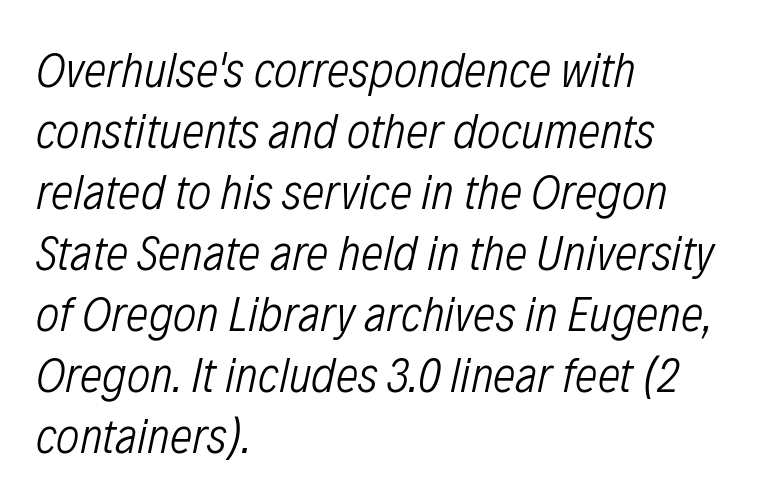
Q: Is the text bold? A: No.
Q: Is the text italic (slanted)? A: Yes, it leans right by about 12 degrees.
Q: Is the text underlined? A: No.
Q: How is the paragraph aligned? A: Left-aligned.
Q: Is the spacing between letters normal or unusually wide? A: Normal.
Q: Width (condensed, normal, or wide)? A: Condensed.
Q: Stroke contrast? A: Low.
Q: x-height? A: Medium.
Q: Monospaced? A: No.
